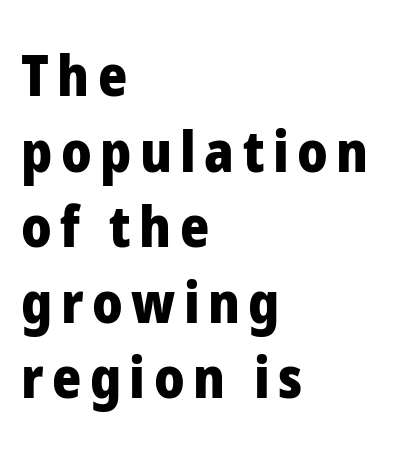
Q: Is the text bold? A: Yes.
Q: Is the text italic (slanted)? A: No, it is upright.
Q: Is the typeface a serif or a sans-serif typeface? A: Sans-serif.
Q: Is the text underlined? A: No.
Q: How is the paragraph aligned? A: Left-aligned.
Q: Is the spacing between lines tight, normal or loose? A: Normal.
Q: Width (condensed, normal, or wide)? A: Normal.
Q: Stroke contrast? A: Low.
Q: x-height? A: Medium.
Q: Monospaced? A: No.
